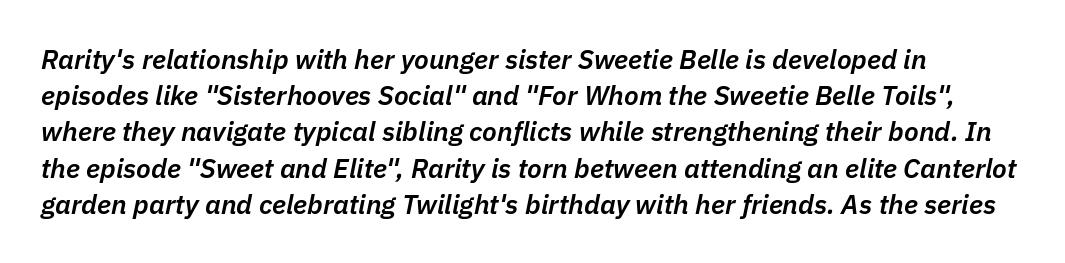
The image shows 27 px text type, italic (leaning right); set normal line spacing (1.34x), normal letter spacing, not underlined.
